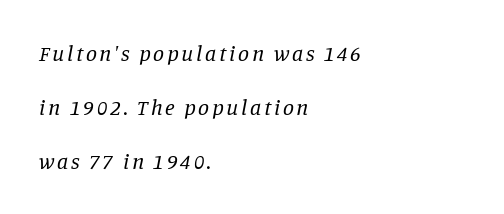
Q: Is the text bold? A: No.
Q: Is the text italic (slanted)? A: Yes, it leans right by about 11 degrees.
Q: Is the text underlined? A: No.
Q: How is the paragraph aligned? A: Left-aligned.
Q: Is the spacing between lines tight, normal or loose? A: Loose.
